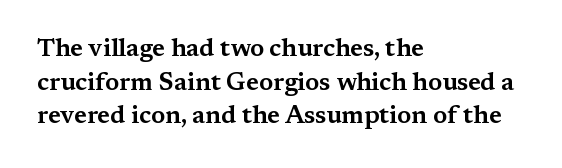
The image shows 25 px text type, upright; set left-aligned, normal line spacing (1.35x), normal letter spacing, not underlined.
